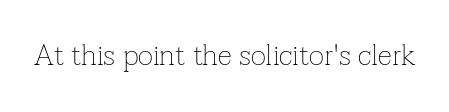
{"serif": "yes", "italic": "no", "bold": "no", "weight": "thin", "width": "normal", "stroke_contrast": "low", "x_height": "medium", "monospaced": "no", "underline": "no", "letter_spacing": "normal", "letter_spacing_em": 0.0, "glyph_px": 29}
